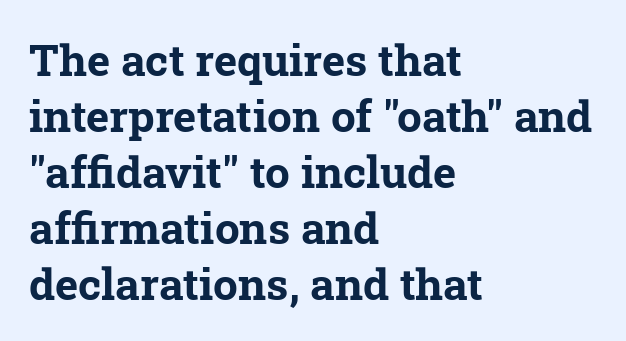
Q: Is the text bold? A: Yes.
Q: Is the typeface a serif or a sans-serif typeface? A: Serif.
Q: Is the text underlined? A: No.
Q: How is the paragraph aligned? A: Left-aligned.
Q: Is the spacing between letters normal or unusually wide? A: Normal.
Q: Is the spacing between lines tight, normal or loose? A: Normal.
Q: Width (condensed, normal, or wide)? A: Normal.
Q: Stroke contrast? A: Low.
Q: x-height? A: Medium.
Q: Monospaced? A: No.
